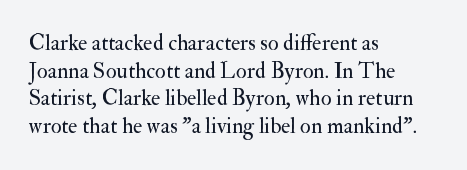
Q: Is the text bold? A: No.
Q: Is the text italic (slanted)? A: No, it is upright.
Q: Is the text underlined? A: No.
Q: How is the paragraph aligned? A: Left-aligned.
Q: Is the spacing between letters normal or unusually wide? A: Normal.
Q: Is the spacing between lines tight, normal or loose? A: Normal.
